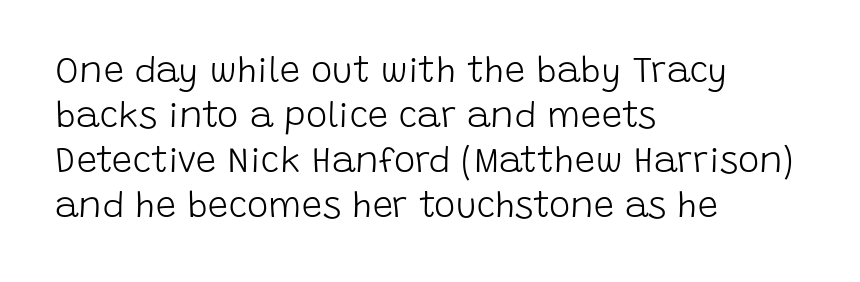
{"serif": "no", "italic": "no", "bold": "no", "weight": "light", "width": "normal", "stroke_contrast": "low", "x_height": "large", "monospaced": "no", "underline": "no", "align": "left", "line_spacing": "normal", "line_spacing_ratio": 1.25, "letter_spacing": "normal", "letter_spacing_em": 0.0, "glyph_px": 36}
